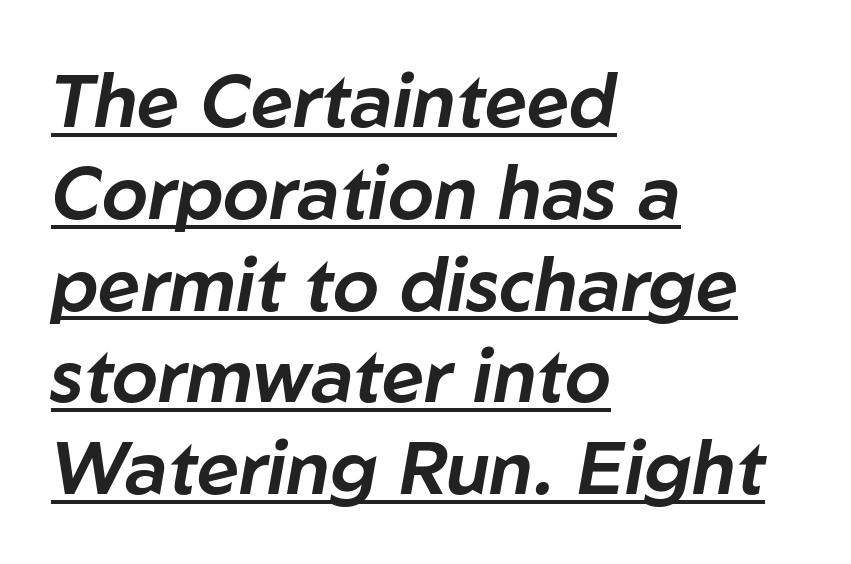
The image shows 74 px text type, italic (leaning right); set left-aligned, line spacing 1.24x, normal letter spacing, underlined; low stroke contrast and a medium x-height.
